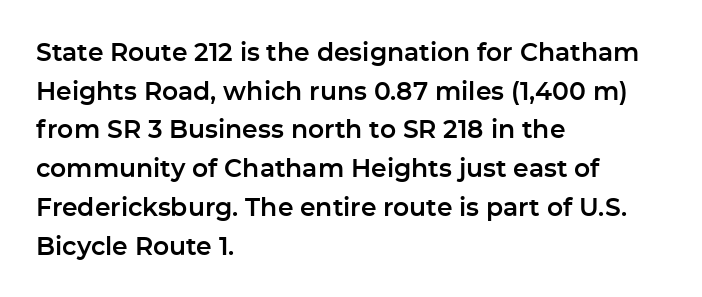
The image shows 25 px text type, upright; set left-aligned, normal line spacing (1.55x), normal letter spacing, not underlined.
